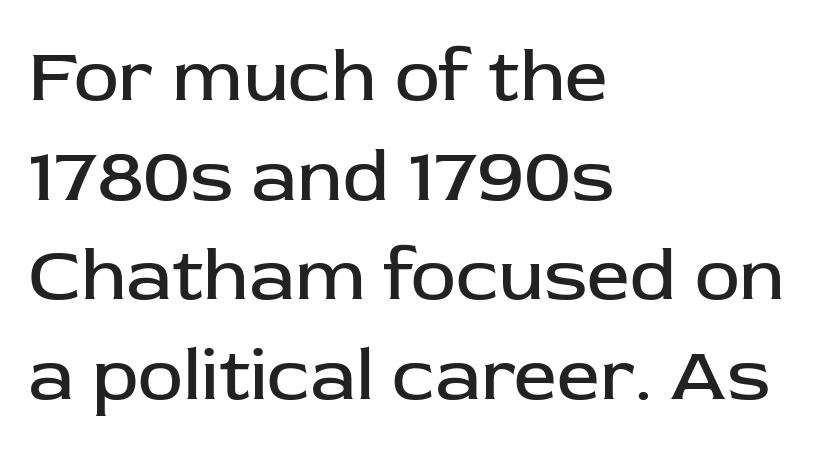
The image shows 76 px regular-weight sans-serif type, upright; set left-aligned, normal line spacing (1.31x), normal letter spacing, not underlined; low stroke contrast and a medium x-height.
